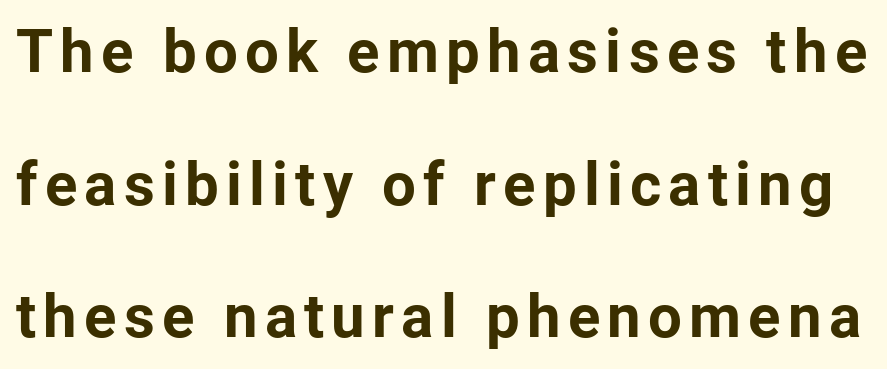
The image shows 60 px bold sans-serif type, upright; set loose line spacing (2.21x), not underlined; low stroke contrast and a medium x-height.
